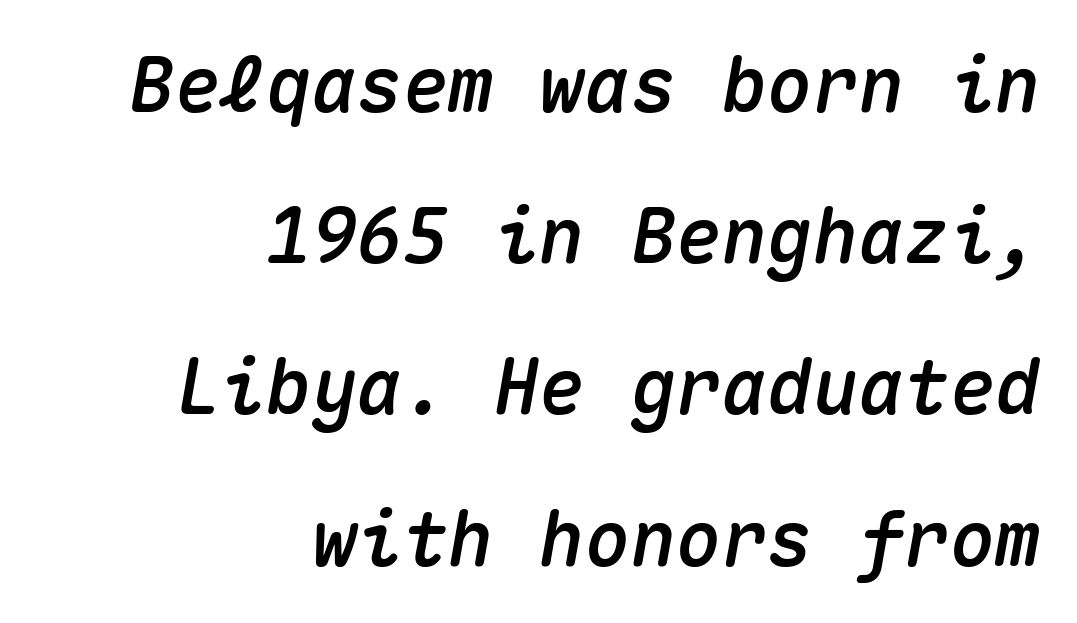
{"italic": "yes", "lean": "right", "slant_degrees": 10, "width": "normal", "stroke_contrast": "medium", "x_height": "medium", "monospaced": "yes", "underline": "no", "align": "right", "line_spacing": "loose", "line_spacing_ratio": 1.99, "letter_spacing": "normal", "letter_spacing_em": 0.0, "glyph_px": 76}
